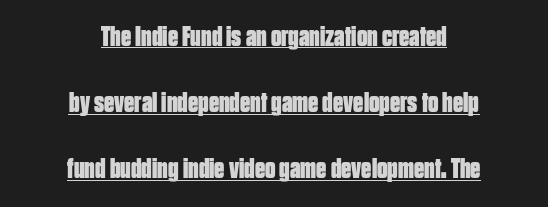
{"serif": "no", "italic": "no", "bold": "yes", "weight": "bold", "width": "condensed", "stroke_contrast": "low", "x_height": "large", "monospaced": "no", "underline": "yes", "align": "center", "line_spacing": "loose", "line_spacing_ratio": 2.28, "letter_spacing": "normal", "letter_spacing_em": 0.0, "glyph_px": 29}
